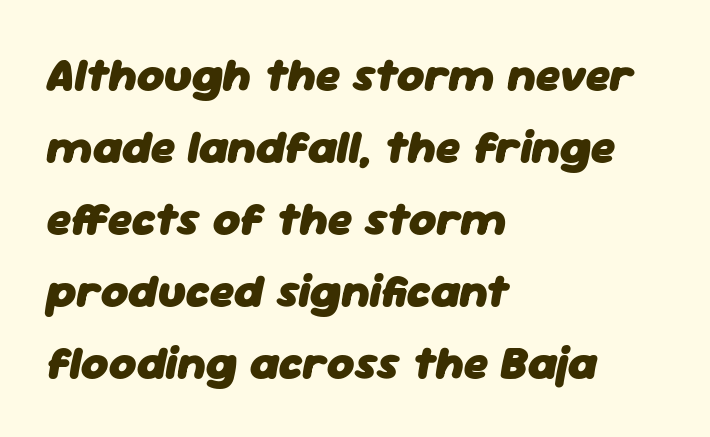
You could not count columns in this text — the font is proportionally spaced. Unmarked baselines from the first word to the last. Thick stems and heavy bowls — unmistakably bold. The setting favours the left margin, as ordinary paragraphs usually do. These lines were composed using italics.
